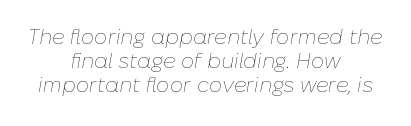
Style check: oblique. The weight would be labelled regular, book, light, or lighter still. Quick note: interline space is minimal. Plain, unruled lines of type.
